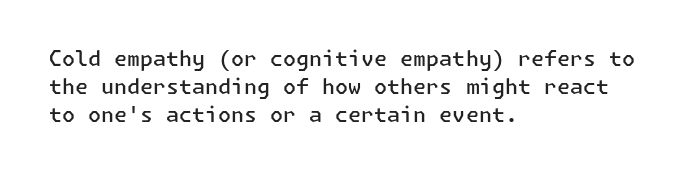
The image shows 21 px text type, upright; set left-aligned, normal line spacing (1.34x), normal letter spacing, not underlined.
